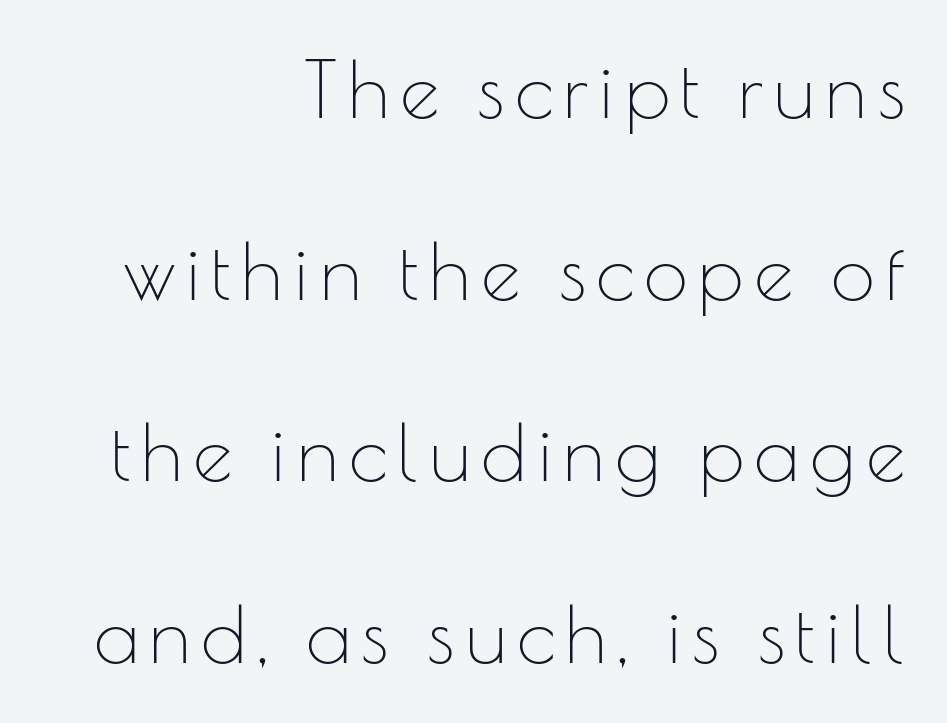
{"serif": "no", "italic": "no", "bold": "no", "weight": "thin", "width": "normal", "stroke_contrast": "low", "x_height": "small", "monospaced": "no", "underline": "no", "align": "right", "line_spacing": "loose", "line_spacing_ratio": 2.3, "glyph_px": 79}
